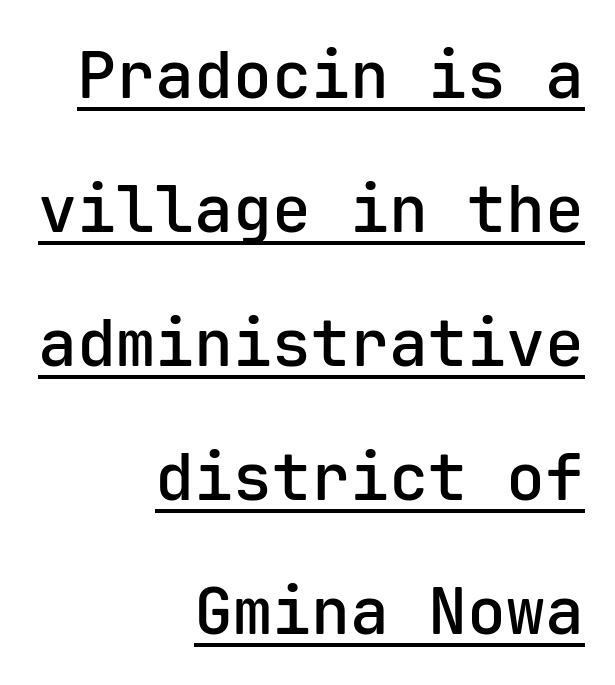
{"serif": "no", "italic": "no", "bold": "semi", "weight": "semibold", "width": "normal", "stroke_contrast": "low", "x_height": "medium", "monospaced": "yes", "underline": "yes", "align": "right", "line_spacing": "loose", "line_spacing_ratio": 2.06, "letter_spacing": "normal", "letter_spacing_em": 0.0, "glyph_px": 65}
